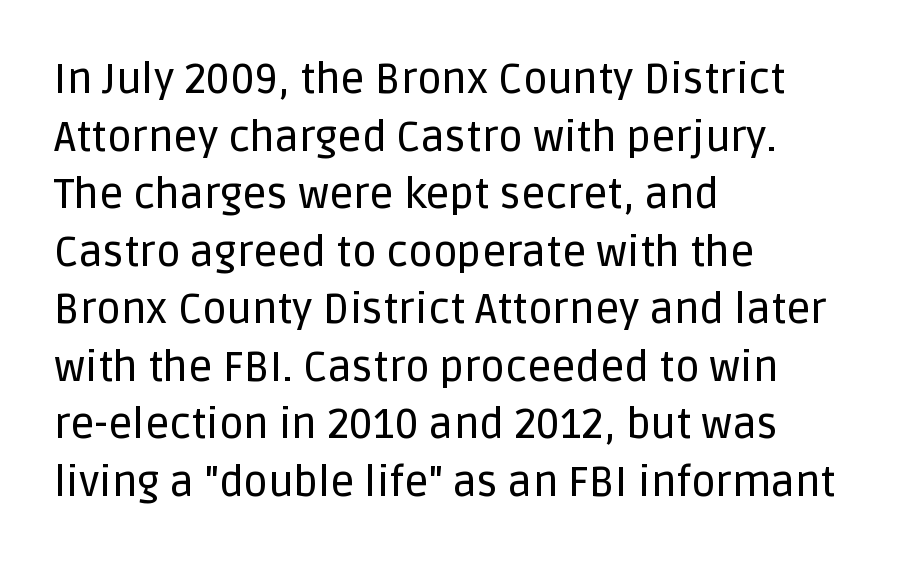
Q: Is the text italic (slanted)? A: No, it is upright.
Q: Is the typeface a serif or a sans-serif typeface? A: Sans-serif.
Q: Is the text underlined? A: No.
Q: How is the paragraph aligned? A: Left-aligned.
Q: Is the spacing between letters normal or unusually wide? A: Normal.
Q: Is the spacing between lines tight, normal or loose? A: Normal.
Q: Width (condensed, normal, or wide)? A: Normal.
Q: Stroke contrast? A: Low.
Q: x-height? A: Large.
Q: Monospaced? A: No.
